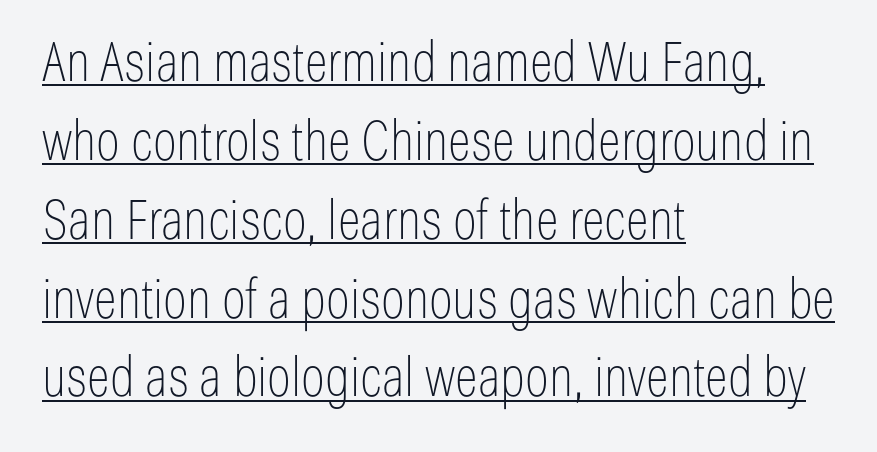
Q: Is the text bold? A: No.
Q: Is the text italic (slanted)? A: No, it is upright.
Q: Is the typeface a serif or a sans-serif typeface? A: Sans-serif.
Q: Is the text underlined? A: Yes.
Q: How is the paragraph aligned? A: Left-aligned.
Q: Is the spacing between letters normal or unusually wide? A: Normal.
Q: Is the spacing between lines tight, normal or loose? A: Normal.
Q: Width (condensed, normal, or wide)? A: Condensed.
Q: Stroke contrast? A: Low.
Q: x-height? A: Medium.
Q: Monospaced? A: No.
